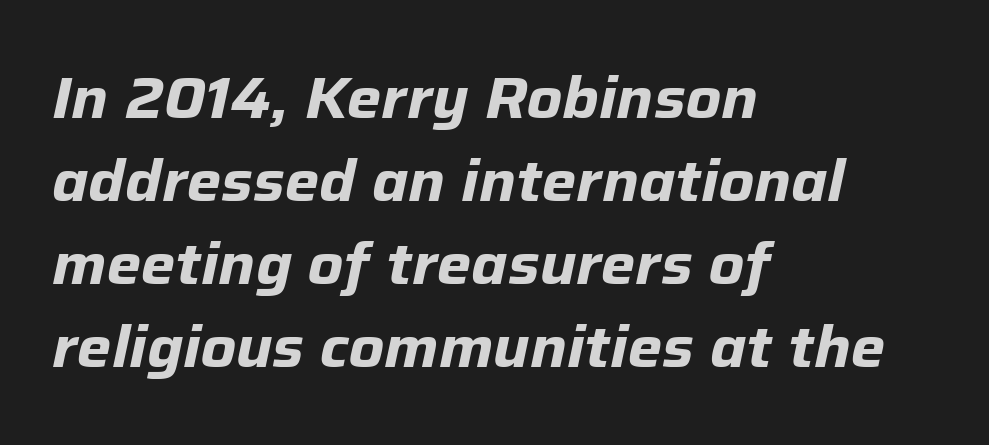
{"italic": "yes", "lean": "right", "slant_degrees": 12, "bold": "yes", "weight": "bold", "width": "normal", "stroke_contrast": "low", "x_height": "medium", "monospaced": "no", "underline": "no", "align": "left", "line_spacing": "normal", "line_spacing_ratio": 1.43, "letter_spacing": "normal", "letter_spacing_em": 0.0, "glyph_px": 58}
